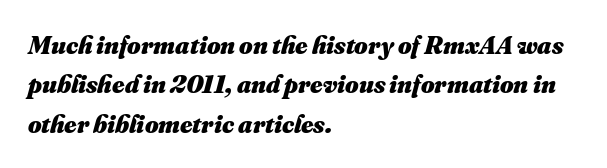
{"bold": "yes", "underline": "no", "align": "left", "line_spacing": "normal", "line_spacing_ratio": 1.51, "letter_spacing": "normal", "letter_spacing_em": 0.0, "glyph_px": 26}
